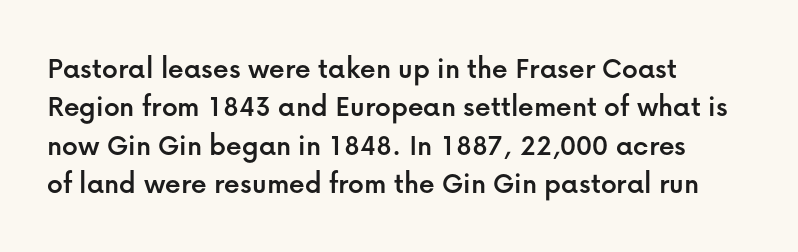
The image shows 31 px sans-serif type, upright; set left-aligned, line spacing 1.24x, normal letter spacing, not underlined; low stroke contrast and a medium x-height.
